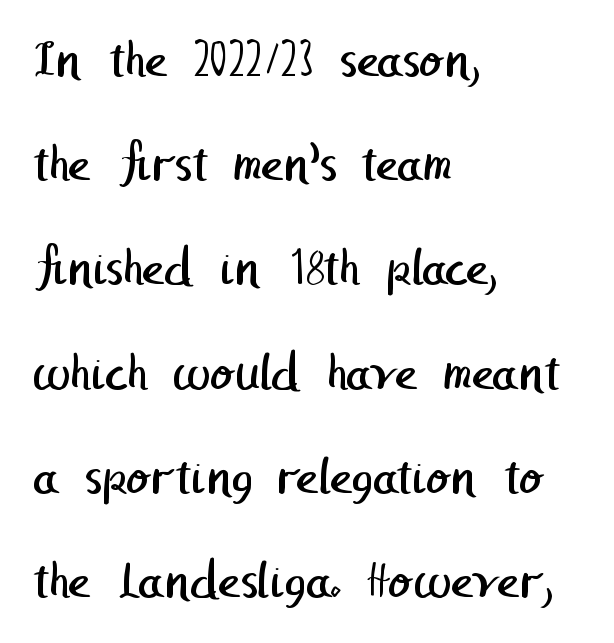
{"serif": "no", "bold": "no", "weight": "regular", "width": "normal", "stroke_contrast": "low", "x_height": "medium", "underline": "no", "align": "left", "line_spacing": "loose", "line_spacing_ratio": 1.93, "letter_spacing": "normal", "letter_spacing_em": 0.0, "glyph_px": 54}
